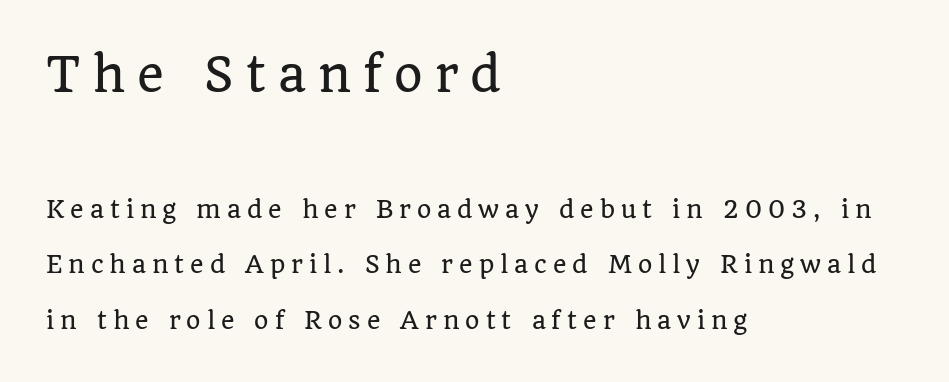
Q: Is the text italic (slanted)? A: No, it is upright.
Q: Is the typeface a serif or a sans-serif typeface? A: Serif.
Q: Is the text underlined? A: No.
Q: How is the paragraph aligned? A: Left-aligned.
Q: Is the spacing between letters normal or unusually wide? A: Unusually wide.
Q: Is the spacing between lines tight, normal or loose? A: Loose.
Q: Which block of text is set in a larger size, the first (top) or the second (bottom)? A: The first (top) one.
Q: Width (condensed, normal, or wide)? A: Normal.
Q: Stroke contrast? A: Low.
Q: x-height? A: Large.
Q: Monospaced? A: No.
